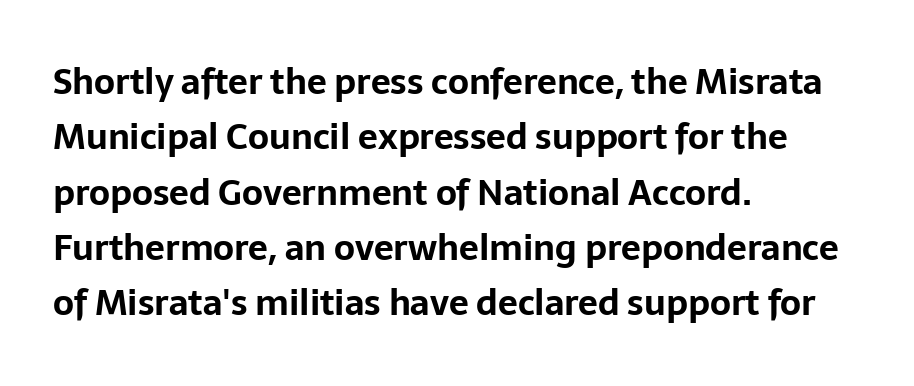
Do the letters lean? They stand straight. Glyph-to-glyph distance matches everyday printed text. Regarding serifs, this sample does without them. Strokes here are thick enough to call this a true bold.
